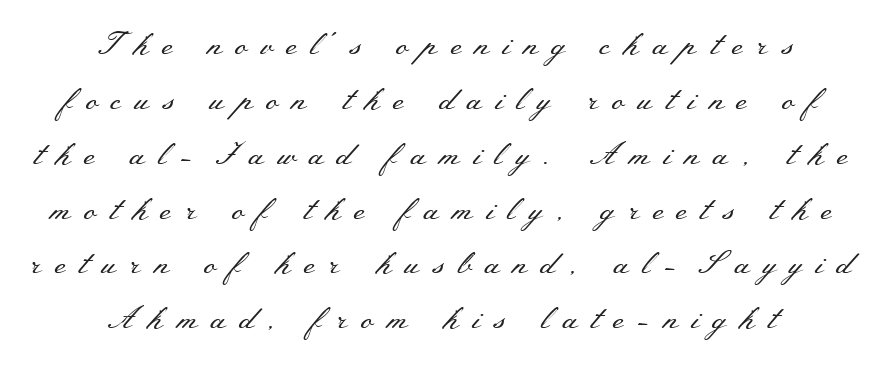
Q: Is the text bold? A: No.
Q: Is the text italic (slanted)? A: Yes.
Q: Is the typeface a serif or a sans-serif typeface? A: Serif.
Q: Is the text underlined? A: No.
Q: Is the spacing between letters normal or unusually wide? A: Unusually wide.
Q: Width (condensed, normal, or wide)? A: Wide.
Q: Stroke contrast? A: Medium.
Q: x-height? A: Small.
Q: Monospaced? A: No.
